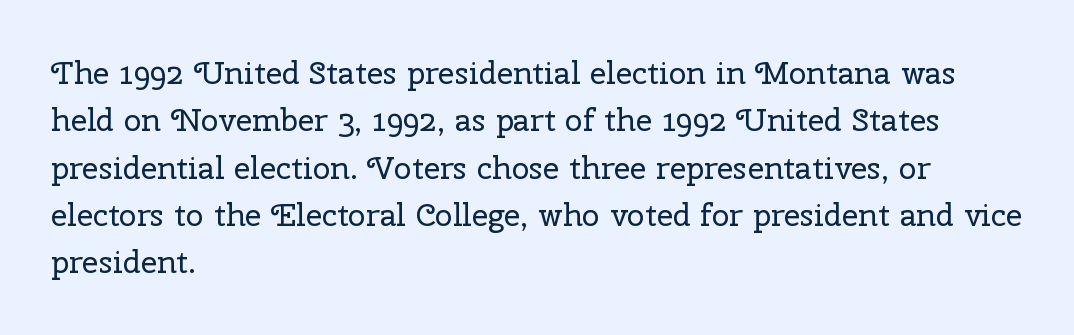
The image shows 32 px regular-weight serif type, upright; set left-aligned, normal line spacing (1.48x), normal letter spacing, not underlined; low stroke contrast and a medium x-height.
